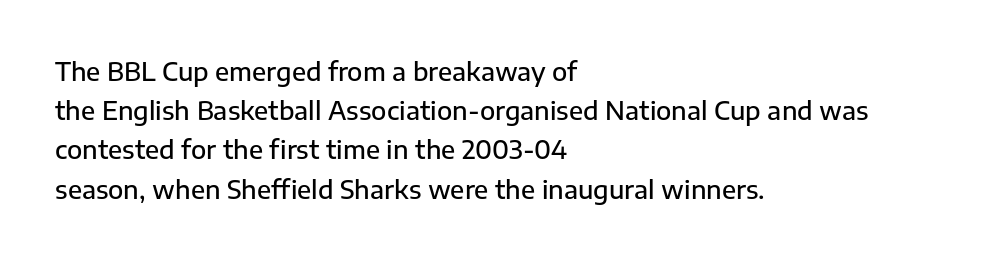
A bare baseline throughout the passage. The sample has been set in demibold, a notch under bold. The paragraph shown leans on its left margin. When letters stand straight like this, we call the style roman or upright. The space between consecutive lines is moderate.
